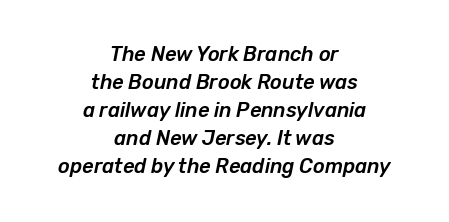
Q: Is the text italic (slanted)? A: Yes, it leans right by about 12 degrees.
Q: Is the text underlined? A: No.
Q: How is the paragraph aligned? A: Centered.
Q: Is the spacing between letters normal or unusually wide? A: Normal.
Q: Is the spacing between lines tight, normal or loose? A: Normal.
